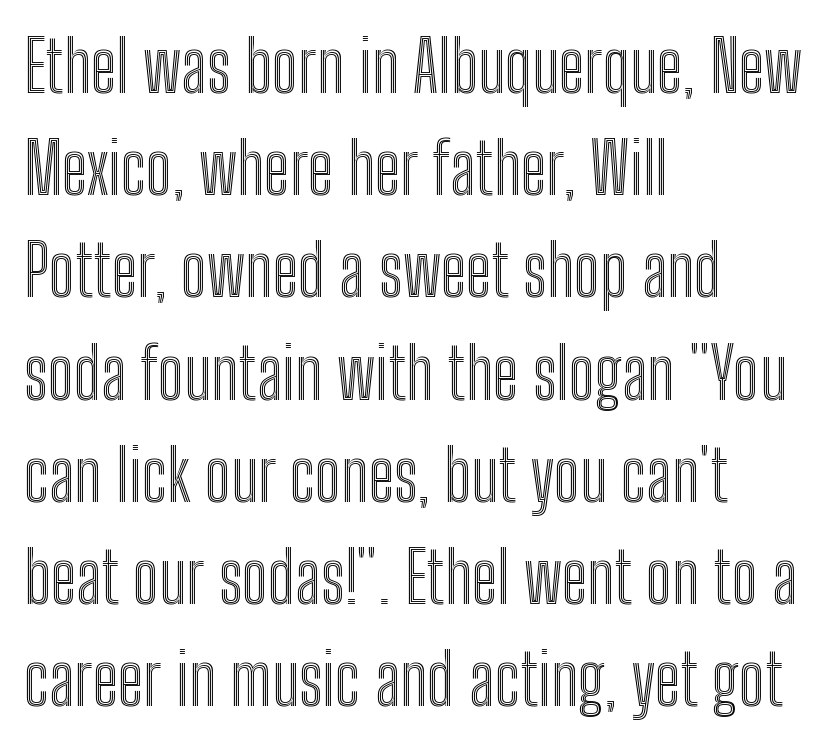
{"italic": "no", "width": "condensed", "x_height": "medium", "monospaced": "no", "underline": "no", "align": "left", "line_spacing": "normal", "line_spacing_ratio": 1.46, "letter_spacing": "normal", "letter_spacing_em": 0.0, "glyph_px": 70}
